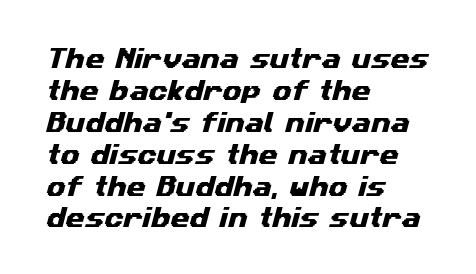
{"underline": "no", "align": "left", "line_spacing": "normal", "line_spacing_ratio": 1.45, "letter_spacing": "normal", "letter_spacing_em": 0.0, "glyph_px": 22}
